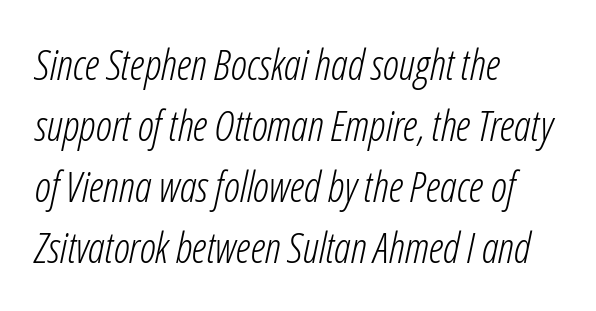
Q: Is the text bold? A: No.
Q: Is the text italic (slanted)? A: Yes, it leans right by about 12 degrees.
Q: Is the text underlined? A: No.
Q: How is the paragraph aligned? A: Left-aligned.
Q: Is the spacing between letters normal or unusually wide? A: Normal.
Q: Is the spacing between lines tight, normal or loose? A: Normal.
Q: Width (condensed, normal, or wide)? A: Condensed.
Q: Stroke contrast? A: Low.
Q: x-height? A: Medium.
Q: Monospaced? A: No.
